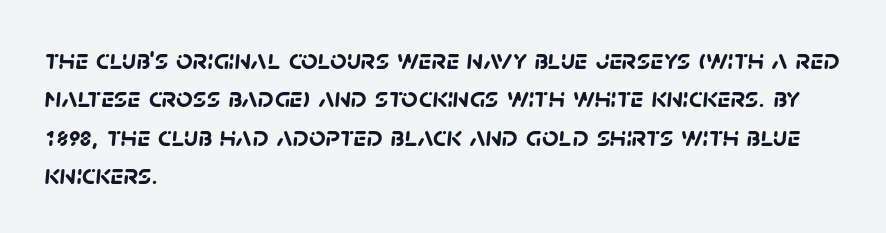
{"serif": "no", "bold": "yes", "weight": "semibold", "width": "normal", "stroke_contrast": "low", "x_height": "large", "monospaced": "no", "underline": "no", "align": "left", "line_spacing": "normal", "line_spacing_ratio": 1.32, "letter_spacing": "normal", "letter_spacing_em": 0.0, "glyph_px": 29}
